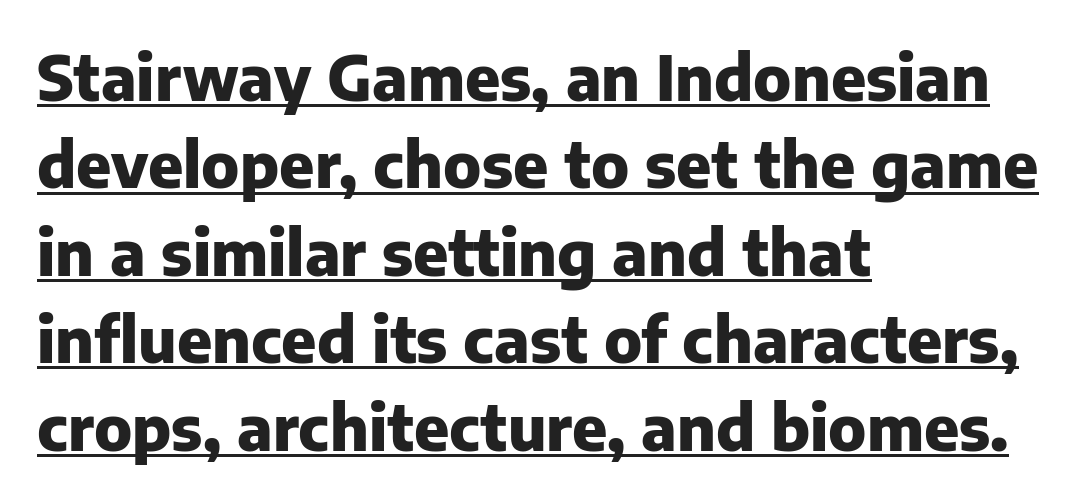
The image shows 62 px heavy sans-serif type, upright; set left-aligned, normal line spacing (1.41x), normal letter spacing, underlined; low stroke contrast and a medium x-height.
